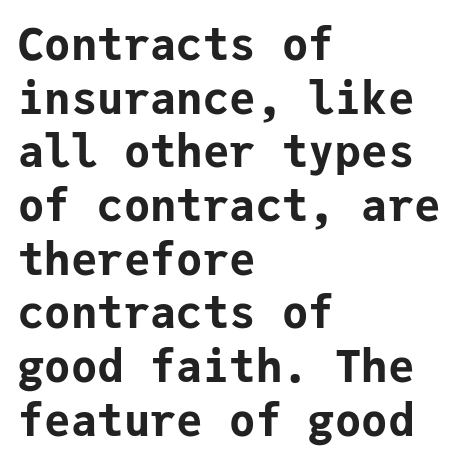
The image shows 44 px bold sans-serif type, upright, monospaced; set left-aligned, line spacing 1.22x, normal letter spacing, not underlined; low stroke contrast and a medium x-height.
